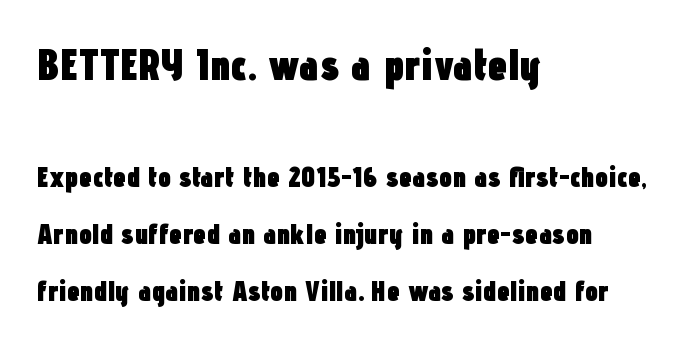
{"serif": "no", "italic": "no", "bold": "yes", "weight": "heavy", "width": "condensed", "stroke_contrast": "low", "x_height": "medium", "monospaced": "no", "underline": "no", "align": "left", "line_spacing": "loose", "line_spacing_ratio": 1.97, "letter_spacing": "normal", "letter_spacing_em": 0.0, "larger_block": "first", "size_ratio": 1.52, "glyph_px": 44}
